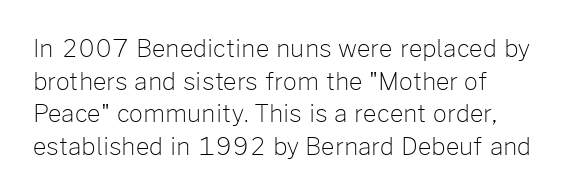
The image shows 24 px text type, upright; set left-aligned, normal line spacing (1.36x), normal letter spacing, not underlined.
